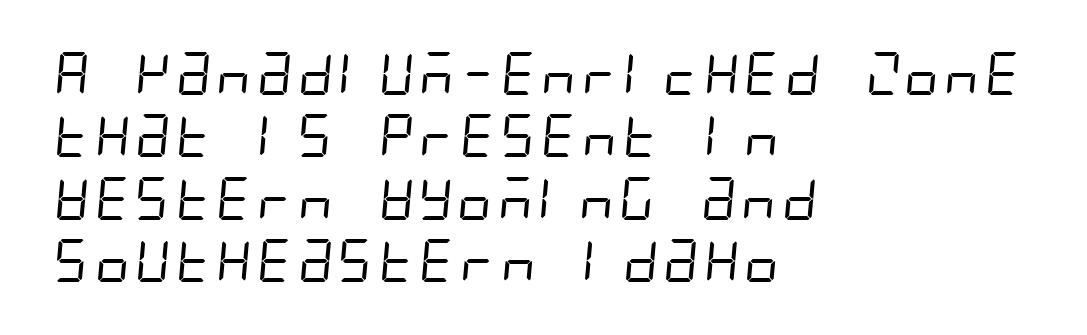
Caption: multi-line text, flush left, ragged right. The foot of each line stays bare and open. Standard letterfit; no display-style spreading of the glyphs. What's the leading like? Ordinary, nothing unusual.
